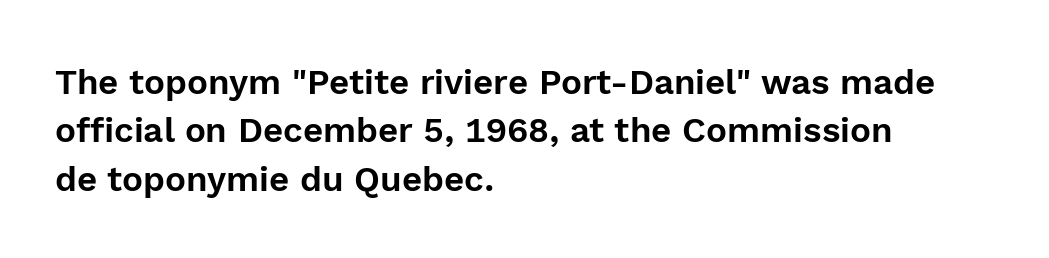
The gap between lines stays unmarked. Glyph-to-glyph distance matches everyday printed text. Do the letters lean? They stand straight. In CSS terms this would be text-align: left.
